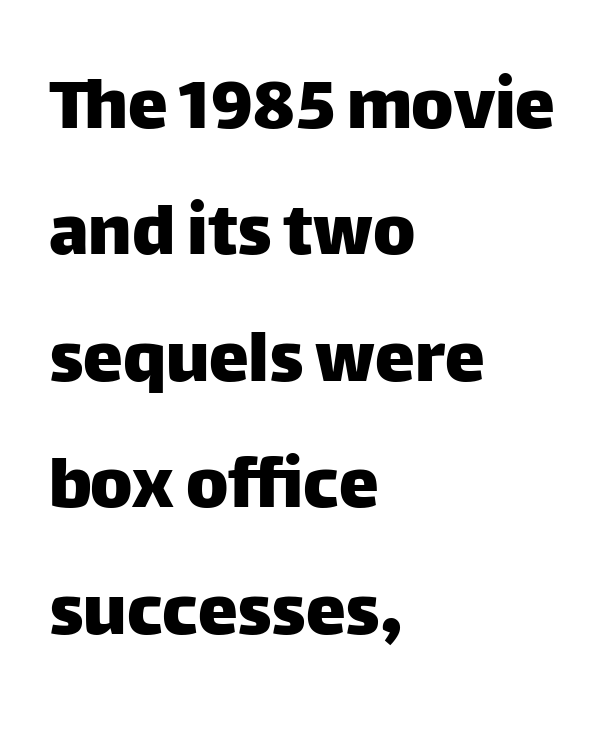
The image shows 80 px sans-serif type, upright; set left-aligned, normal line spacing (1.58x), normal letter spacing, not underlined; low stroke contrast and a large x-height.
